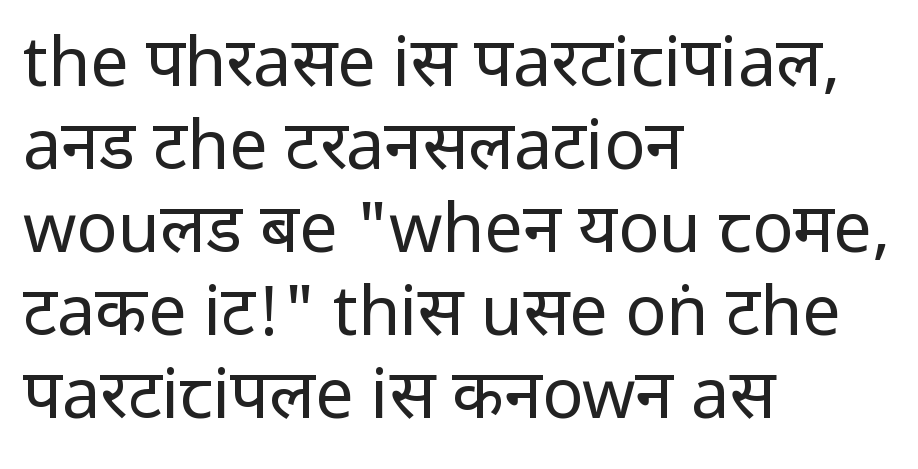
Q: Is the text bold? A: No.
Q: Is the text italic (slanted)? A: No, it is upright.
Q: Is the typeface a serif or a sans-serif typeface? A: Sans-serif.
Q: Is the text underlined? A: No.
Q: How is the paragraph aligned? A: Left-aligned.
Q: Is the spacing between letters normal or unusually wide? A: Normal.
Q: Width (condensed, normal, or wide)? A: Condensed.
Q: Stroke contrast? A: Low.
Q: x-height? A: Large.
Q: Monospaced? A: No.
